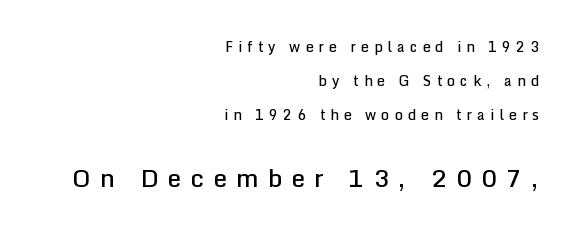
The image shows 25 px text type, upright; set right-aligned, loose line spacing (2.43x), unusually wide letter spacing (+0.36 em), not underlined; the second (bottom) block is 1.79x larger.
